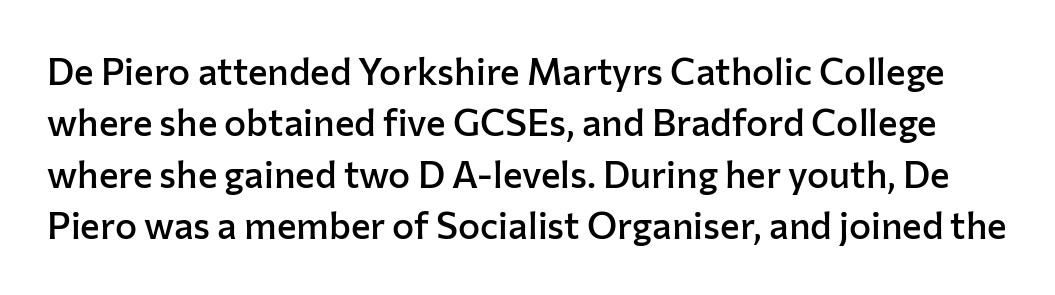
{"serif": "no", "italic": "no", "bold": "semi", "weight": "semibold", "width": "normal", "stroke_contrast": "low", "x_height": "medium", "monospaced": "no", "underline": "no", "line_spacing": "normal", "line_spacing_ratio": 1.39, "letter_spacing": "normal", "letter_spacing_em": 0.0, "glyph_px": 37}
